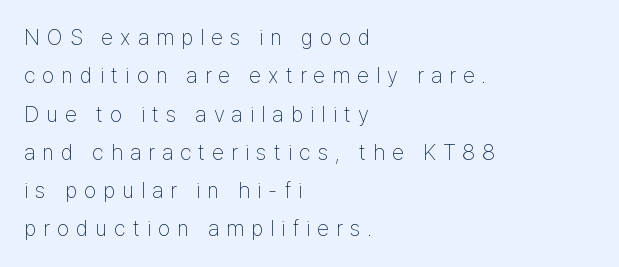
The image shows 22 px text type, upright; set left-aligned, line spacing 1.74x, unusually wide letter spacing (+0.32 em), not underlined.
